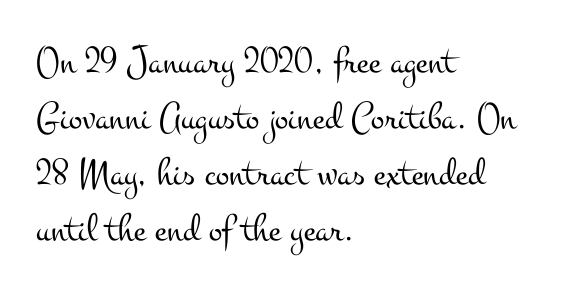
The image shows 40 px light, wide type; set left-aligned, normal line spacing (1.4x), normal letter spacing, not underlined; medium stroke contrast and a small x-height.
